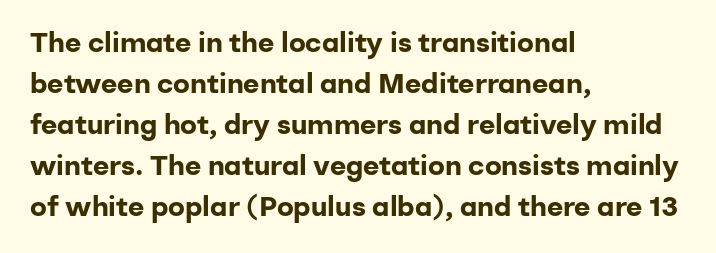
The image shows 28 px bold sans-serif type, upright; set left-aligned, normal line spacing (1.46x), normal letter spacing, not underlined; low stroke contrast and a medium x-height.
